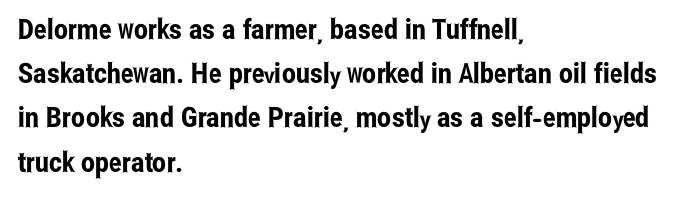
The image shows 28 px condensed sans-serif type, upright; set left-aligned, normal line spacing (1.58x), normal letter spacing, not underlined; low stroke contrast and a medium x-height.
